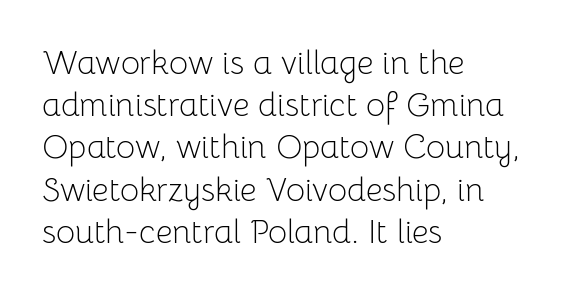
{"serif": "no", "italic": "no", "bold": "no", "weight": "light", "width": "normal", "stroke_contrast": "low", "x_height": "medium", "monospaced": "no", "underline": "no", "align": "left", "line_spacing": "normal", "line_spacing_ratio": 1.28, "letter_spacing": "normal", "letter_spacing_em": 0.0, "glyph_px": 33}
